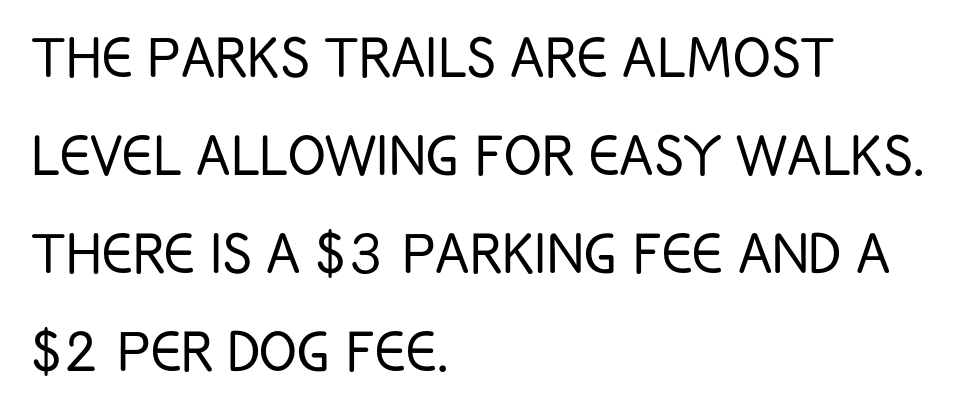
The image shows 70 px light, condensed sans-serif type, upright; set left-aligned, normal line spacing (1.4x), normal letter spacing, not underlined; low stroke contrast and a large x-height.
